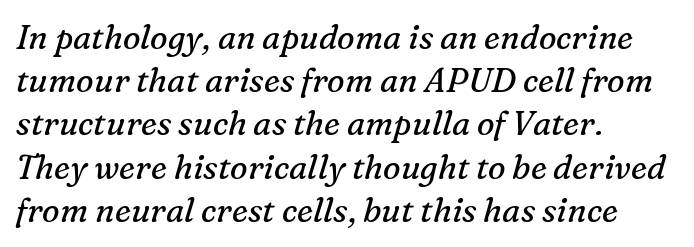
The image shows 33 px regular-weight serif type, italic (leaning right); set left-aligned, normal line spacing (1.31x), normal letter spacing, not underlined; medium stroke contrast and a medium x-height.
